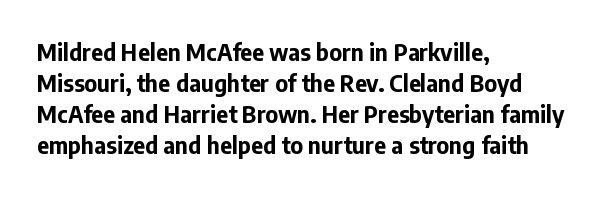
Q: Is the text bold? A: Yes.
Q: Is the text italic (slanted)? A: No, it is upright.
Q: Is the text underlined? A: No.
Q: How is the paragraph aligned? A: Left-aligned.
Q: Is the spacing between letters normal or unusually wide? A: Normal.
Q: Is the spacing between lines tight, normal or loose? A: Normal.
